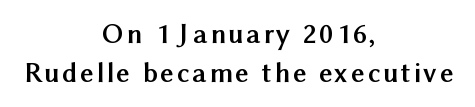
Q: Is the text bold? A: Yes.
Q: Is the text italic (slanted)? A: No, it is upright.
Q: Is the typeface a serif or a sans-serif typeface? A: Sans-serif.
Q: Is the text underlined? A: No.
Q: How is the paragraph aligned? A: Centered.
Q: Is the spacing between lines tight, normal or loose? A: Normal.
Q: Width (condensed, normal, or wide)? A: Normal.
Q: Stroke contrast? A: Medium.
Q: x-height? A: Medium.
Q: Monospaced? A: No.
